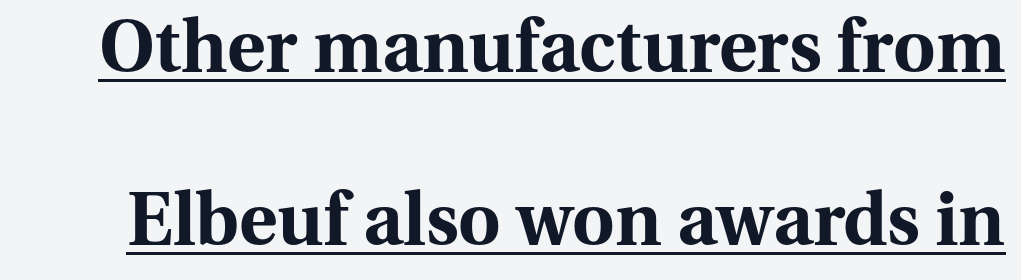
Q: Is the text bold? A: Yes.
Q: Is the text italic (slanted)? A: No, it is upright.
Q: Is the typeface a serif or a sans-serif typeface? A: Serif.
Q: Is the text underlined? A: Yes.
Q: Is the spacing between letters normal or unusually wide? A: Normal.
Q: Is the spacing between lines tight, normal or loose? A: Loose.
Q: Width (condensed, normal, or wide)? A: Normal.
Q: Stroke contrast? A: Medium.
Q: x-height? A: Medium.
Q: Monospaced? A: No.
